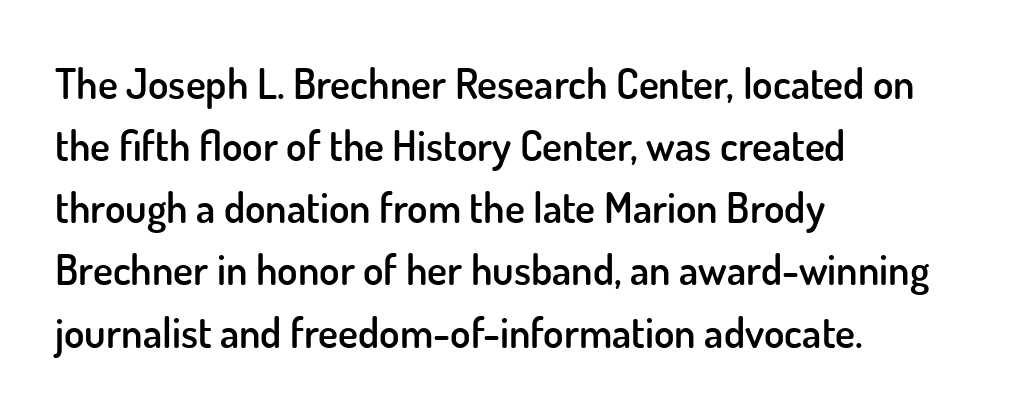
{"serif": "no", "italic": "no", "bold": "semi", "weight": "semibold", "width": "normal", "stroke_contrast": "low", "x_height": "small", "monospaced": "no", "underline": "no", "align": "left", "line_spacing": "normal", "line_spacing_ratio": 1.48, "letter_spacing": "normal", "letter_spacing_em": 0.0, "glyph_px": 42}
